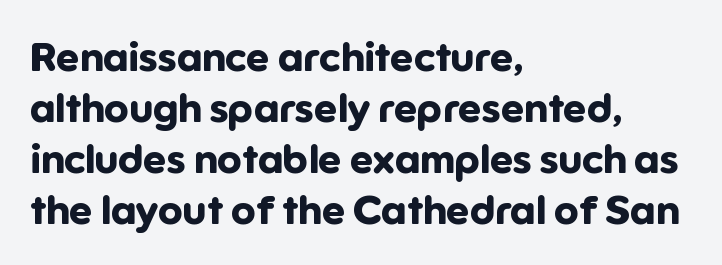
{"serif": "no", "italic": "no", "bold": "yes", "weight": "bold", "width": "normal", "stroke_contrast": "low", "x_height": "medium", "monospaced": "no", "underline": "no", "align": "left", "line_spacing_ratio": 1.24, "letter_spacing": "normal", "letter_spacing_em": 0.0, "glyph_px": 41}
